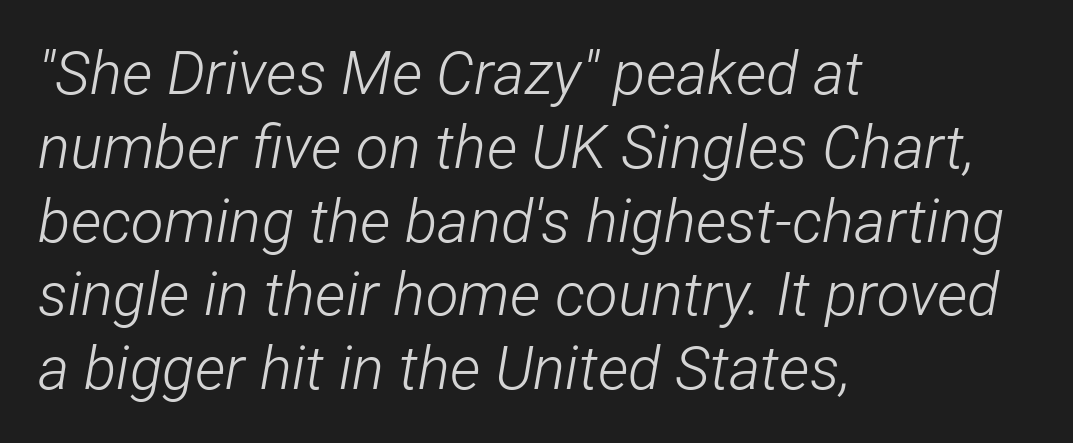
Q: Is the text bold? A: No.
Q: Is the text italic (slanted)? A: Yes, it leans right by about 12 degrees.
Q: Is the text underlined? A: No.
Q: How is the paragraph aligned? A: Left-aligned.
Q: Is the spacing between letters normal or unusually wide? A: Normal.
Q: Width (condensed, normal, or wide)? A: Condensed.
Q: Stroke contrast? A: Low.
Q: x-height? A: Medium.
Q: Monospaced? A: No.
